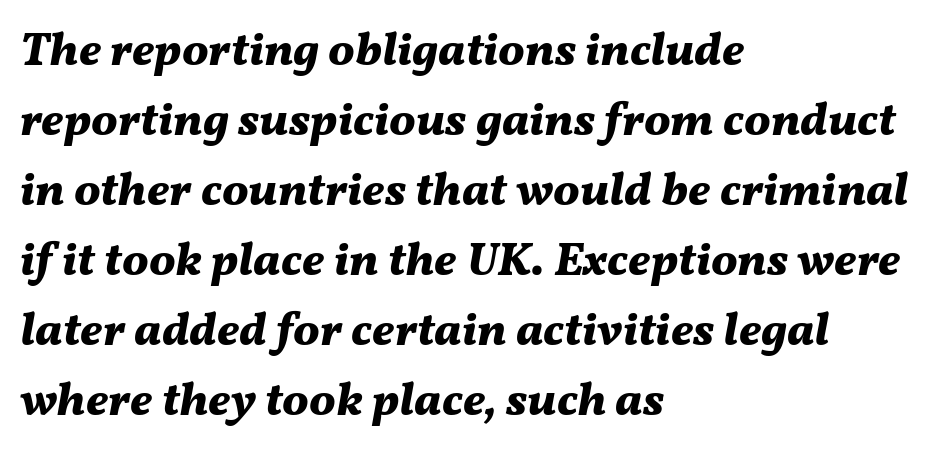
The image shows 47 px bold type, italic (leaning right); set left-aligned, normal line spacing (1.49x), normal letter spacing, not underlined; medium stroke contrast and a medium x-height.
